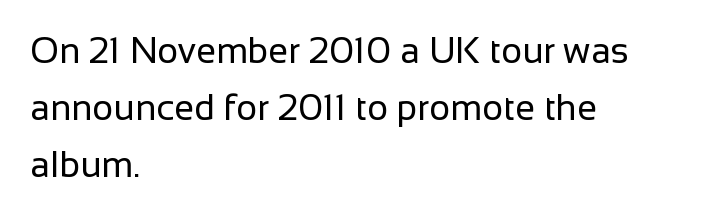
Q: Is the text bold? A: No.
Q: Is the text italic (slanted)? A: No, it is upright.
Q: Is the typeface a serif or a sans-serif typeface? A: Sans-serif.
Q: Is the text underlined? A: No.
Q: How is the paragraph aligned? A: Left-aligned.
Q: Is the spacing between letters normal or unusually wide? A: Normal.
Q: Is the spacing between lines tight, normal or loose? A: Normal.
Q: Width (condensed, normal, or wide)? A: Normal.
Q: Stroke contrast? A: Low.
Q: x-height? A: Medium.
Q: Monospaced? A: No.
